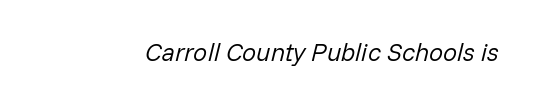
The image shows 25 px text type, italic (leaning right); set normal letter spacing, not underlined.
